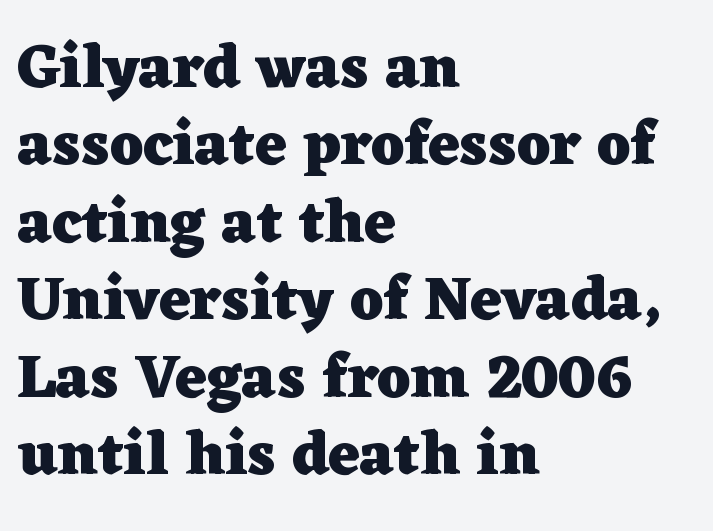
{"serif": "yes", "italic": "no", "bold": "yes", "weight": "heavy", "width": "wide", "stroke_contrast": "low", "x_height": "medium", "monospaced": "no", "underline": "no", "align": "left", "line_spacing": "normal", "line_spacing_ratio": 1.27, "letter_spacing": "normal", "letter_spacing_em": 0.0, "glyph_px": 61}
